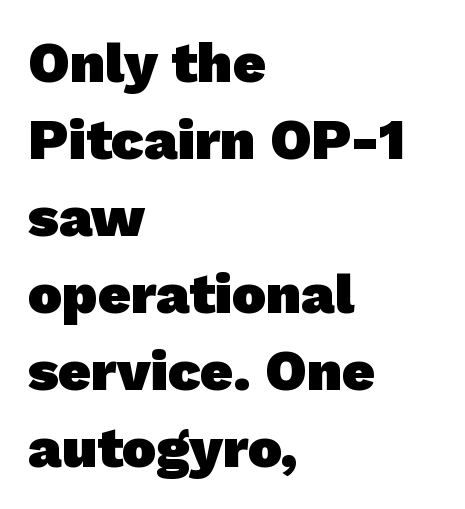
Q: Is the text bold? A: Yes.
Q: Is the typeface a serif or a sans-serif typeface? A: Sans-serif.
Q: Is the text underlined? A: No.
Q: How is the paragraph aligned? A: Left-aligned.
Q: Is the spacing between letters normal or unusually wide? A: Normal.
Q: Is the spacing between lines tight, normal or loose? A: Normal.
Q: Width (condensed, normal, or wide)? A: Normal.
Q: Stroke contrast? A: Low.
Q: x-height? A: Medium.
Q: Monospaced? A: No.
